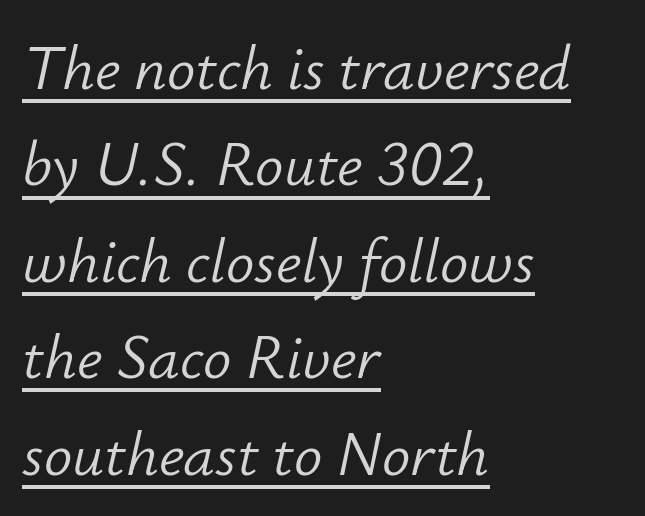
{"italic": "yes", "lean": "right", "slant_degrees": 12, "bold": "no", "weight": "light", "width": "normal", "stroke_contrast": "low", "x_height": "small", "monospaced": "no", "underline": "yes", "align": "left", "line_spacing": "normal", "line_spacing_ratio": 1.53, "letter_spacing": "normal", "letter_spacing_em": 0.0, "glyph_px": 63}
